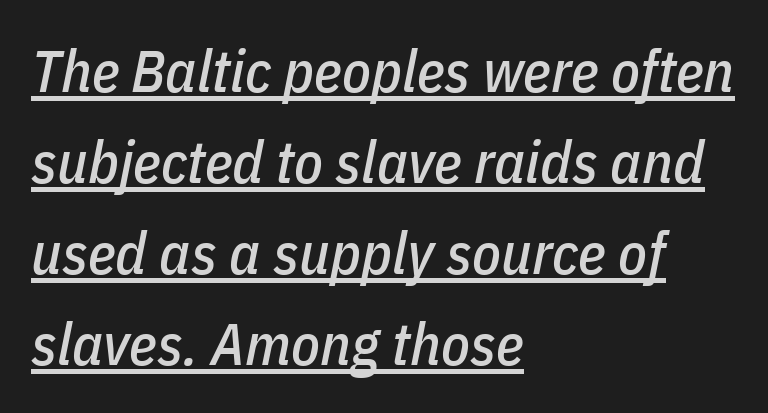
When letters slant like this, we call the style italic. The rendering uses a moderate line-height, typical for paragraphs. Character widths vary here, with narrow letters taking less room than wide ones. This rendering leaves character spacing at its baseline value.
